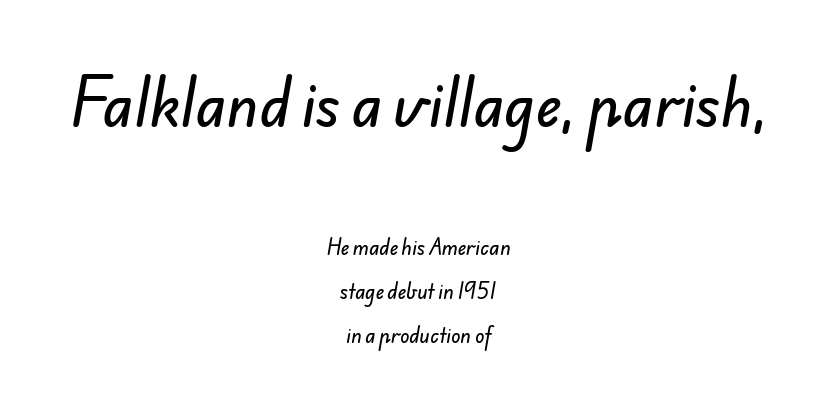
The passage shown is typed in a proportional face where columns would drift. Which margin do the lines hug? Neither — every line sits in the middle. Glance below the letters and you will spot only blank space. The letters carry no serifs — their stems end cleanly without finishing strokes. The designer gave the opening block more size than the closing block. What's the leading like? Stretched, with rows far apart.
